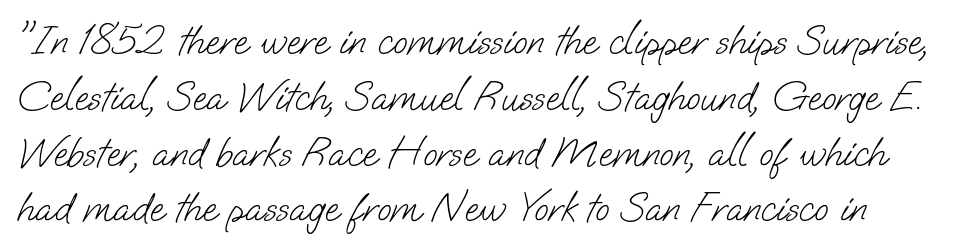
{"serif": "no", "bold": "no", "weight": "light", "width": "normal", "stroke_contrast": "low", "x_height": "small", "monospaced": "no", "underline": "no", "line_spacing": "normal", "line_spacing_ratio": 1.36, "letter_spacing": "normal", "letter_spacing_em": 0.0, "glyph_px": 41}
